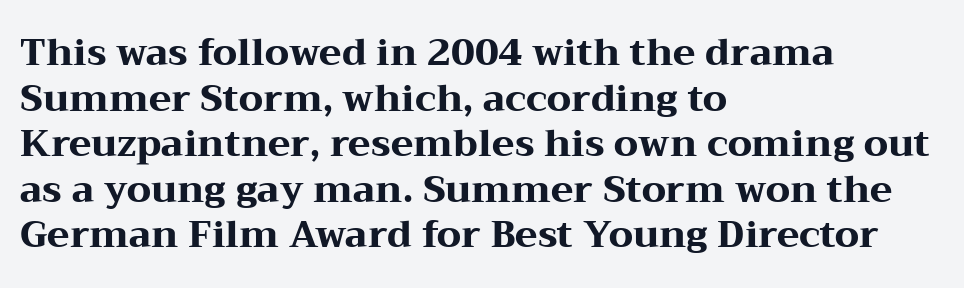
{"serif": "yes", "italic": "no", "bold": "yes", "weight": "heavy", "width": "wide", "stroke_contrast": "medium", "x_height": "medium", "monospaced": "no", "underline": "no", "align": "left", "line_spacing_ratio": 1.23, "letter_spacing": "normal", "letter_spacing_em": 0.0, "glyph_px": 37}
